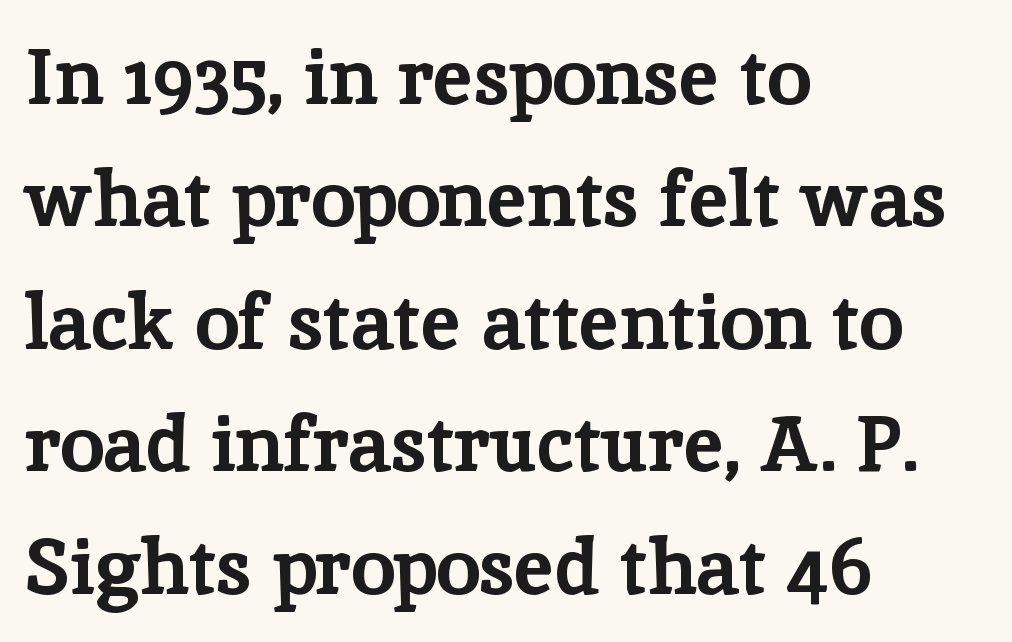
The strip under each line holds only bare page. Rows of type keep a routine distance in the vertical direction. In terms of letterspacing, this is plain default setting. One-word summary of the alignment: left.
